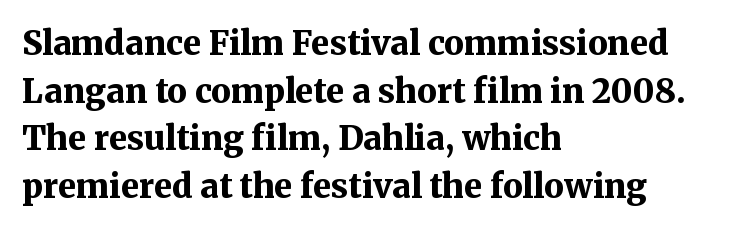
Q: Is the text bold? A: Yes.
Q: Is the text italic (slanted)? A: No, it is upright.
Q: Is the typeface a serif or a sans-serif typeface? A: Serif.
Q: Is the text underlined? A: No.
Q: How is the paragraph aligned? A: Left-aligned.
Q: Is the spacing between letters normal or unusually wide? A: Normal.
Q: Is the spacing between lines tight, normal or loose? A: Normal.
Q: Width (condensed, normal, or wide)? A: Normal.
Q: Stroke contrast? A: Medium.
Q: x-height? A: Medium.
Q: Monospaced? A: No.
